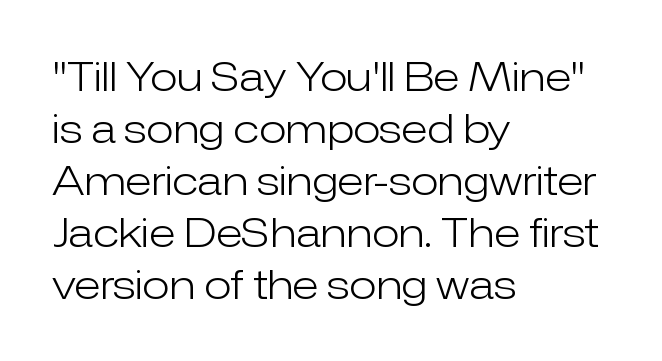
{"serif": "no", "italic": "no", "bold": "no", "weight": "light", "width": "normal", "stroke_contrast": "low", "x_height": "medium", "monospaced": "no", "underline": "no", "align": "left", "line_spacing": "normal", "line_spacing_ratio": 1.3, "letter_spacing": "normal", "letter_spacing_em": 0.0, "glyph_px": 40}
